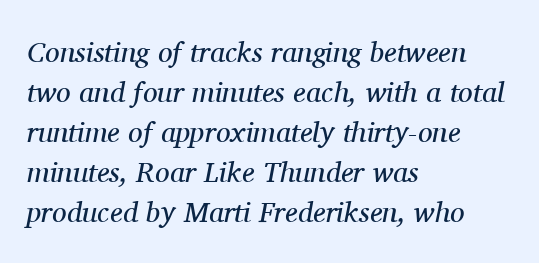
Q: Is the text bold? A: No.
Q: Is the text italic (slanted)? A: Yes, it leans right by about 11 degrees.
Q: Is the typeface a serif or a sans-serif typeface? A: Serif.
Q: Is the text underlined? A: No.
Q: How is the paragraph aligned? A: Left-aligned.
Q: Is the spacing between letters normal or unusually wide? A: Normal.
Q: Is the spacing between lines tight, normal or loose? A: Normal.
Q: Width (condensed, normal, or wide)? A: Normal.
Q: Stroke contrast? A: Medium.
Q: x-height? A: Medium.
Q: Monospaced? A: No.
